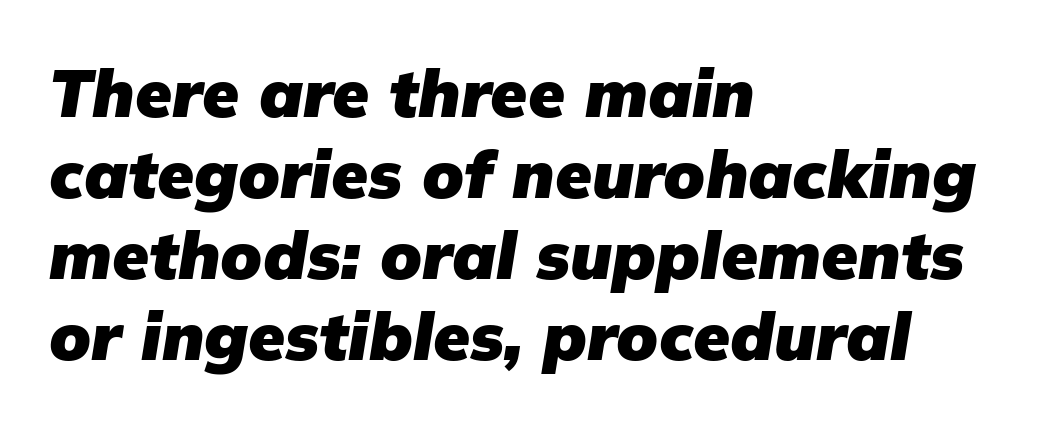
Q: Is the text bold? A: Yes.
Q: Is the text italic (slanted)? A: Yes, it leans right by about 9 degrees.
Q: Is the text underlined? A: No.
Q: How is the paragraph aligned? A: Left-aligned.
Q: Is the spacing between letters normal or unusually wide? A: Normal.
Q: Width (condensed, normal, or wide)? A: Normal.
Q: Stroke contrast? A: Low.
Q: x-height? A: Medium.
Q: Monospaced? A: No.
